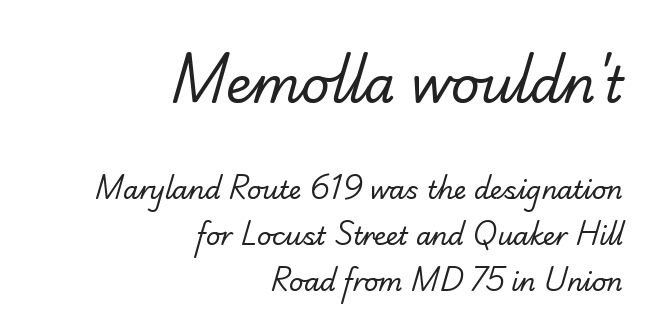
{"serif": "yes", "bold": "no", "weight": "regular", "width": "normal", "stroke_contrast": "low", "x_height": "small", "monospaced": "no", "underline": "no", "align": "right", "line_spacing_ratio": 1.84, "letter_spacing": "normal", "letter_spacing_em": 0.0, "larger_block": "first", "size_ratio": 2.0, "glyph_px": 50}
